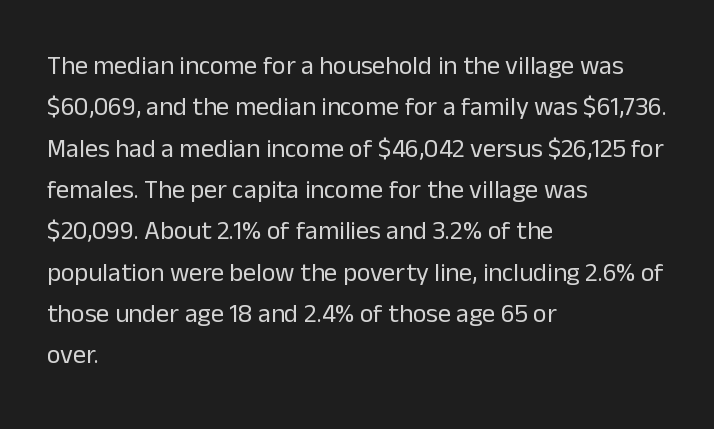
{"italic": "no", "bold": "no", "underline": "no", "align": "left", "line_spacing": "normal", "line_spacing_ratio": 1.59, "letter_spacing": "normal", "letter_spacing_em": 0.0, "glyph_px": 26}
